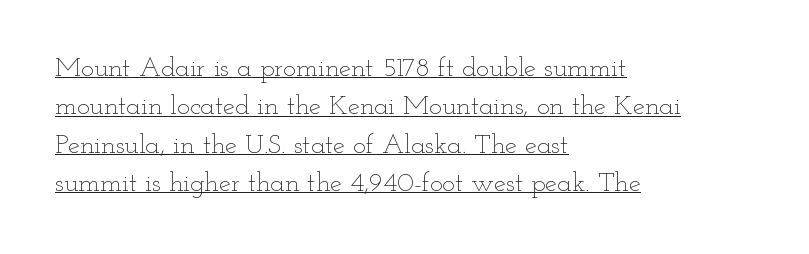
The image shows 27 px text type, upright; set left-aligned, normal line spacing (1.42x), normal letter spacing, underlined.
